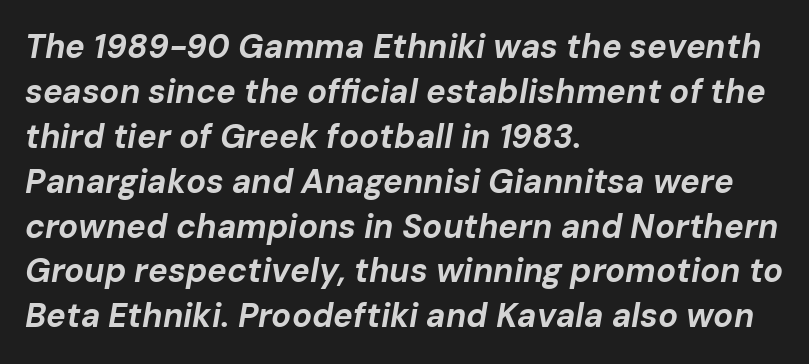
Does the lettering tilt? It does — this is italic. Caption: standard tracking, unaltered. The passage shown is typed in a proportional face where columns would drift. The gap between lines stays unmarked. The lines in this sample share a left origin and differ only in where they stop.
